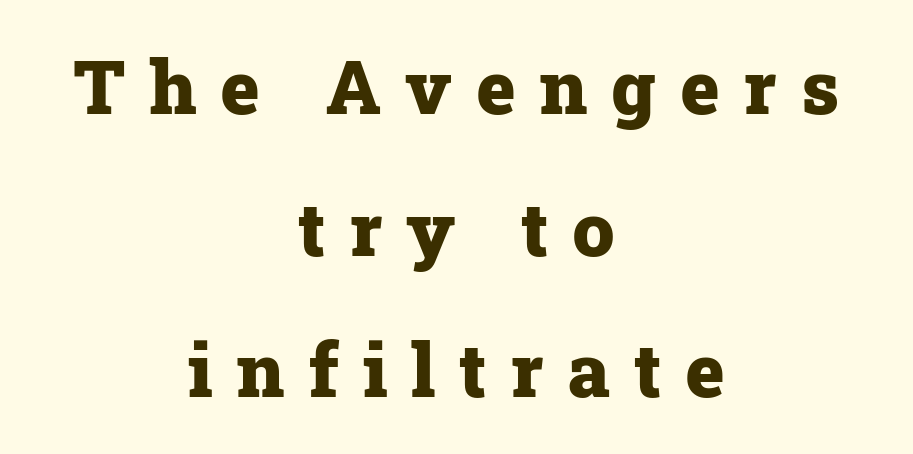
Q: Is the text bold? A: Yes.
Q: Is the text italic (slanted)? A: No, it is upright.
Q: Is the typeface a serif or a sans-serif typeface? A: Serif.
Q: Is the text underlined? A: No.
Q: How is the paragraph aligned? A: Centered.
Q: Is the spacing between letters normal or unusually wide? A: Unusually wide.
Q: Width (condensed, normal, or wide)? A: Normal.
Q: Stroke contrast? A: Low.
Q: x-height? A: Medium.
Q: Monospaced? A: No.
